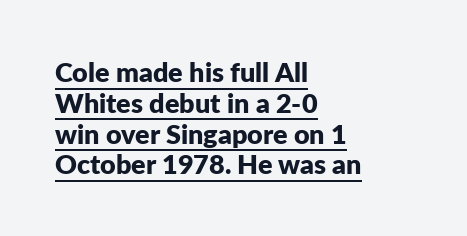
The image shows 27 px bold type, upright; set left-aligned, tight line spacing (1.14x), normal letter spacing, underlined.
